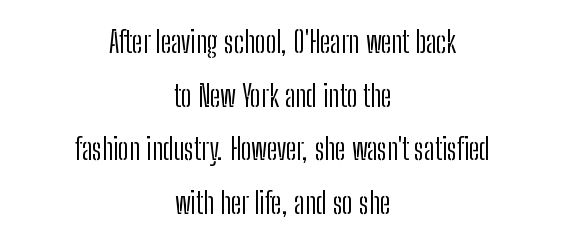
Q: Is the text bold? A: No.
Q: Is the text italic (slanted)? A: No, it is upright.
Q: Is the typeface a serif or a sans-serif typeface? A: Sans-serif.
Q: Is the text underlined? A: No.
Q: How is the paragraph aligned? A: Centered.
Q: Is the spacing between letters normal or unusually wide? A: Normal.
Q: Width (condensed, normal, or wide)? A: Condensed.
Q: Stroke contrast? A: Low.
Q: x-height? A: Medium.
Q: Monospaced? A: No.
